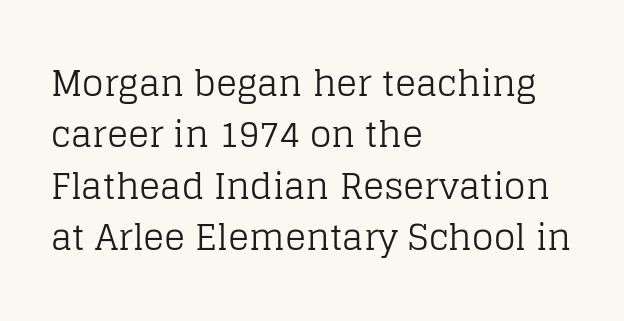
Q: Is the text bold? A: No.
Q: Is the text italic (slanted)? A: No, it is upright.
Q: Is the typeface a serif or a sans-serif typeface? A: Serif.
Q: Is the text underlined? A: No.
Q: How is the paragraph aligned? A: Left-aligned.
Q: Is the spacing between letters normal or unusually wide? A: Normal.
Q: Is the spacing between lines tight, normal or loose? A: Normal.
Q: Width (condensed, normal, or wide)? A: Normal.
Q: Stroke contrast? A: Low.
Q: x-height? A: Large.
Q: Monospaced? A: No.
